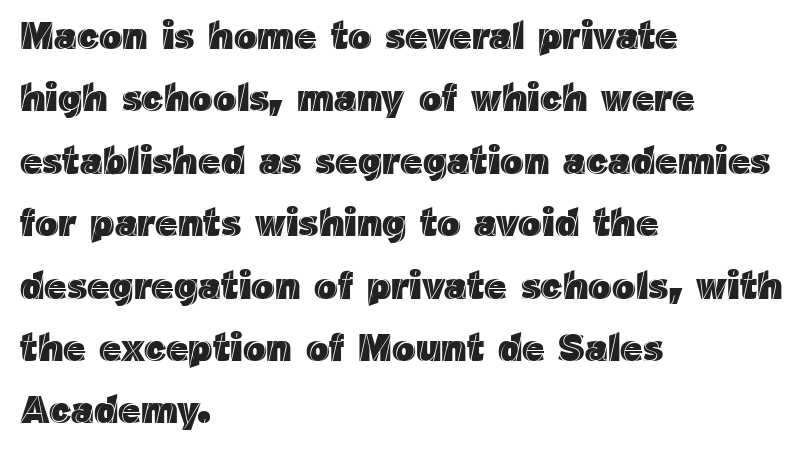
The image shows 39 px text type, upright; set left-aligned, normal line spacing (1.6x), normal letter spacing, not underlined; a medium x-height.
